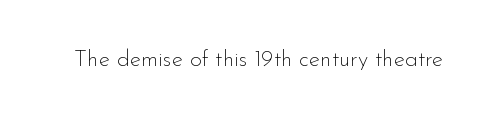
The image shows 23 px text type, upright; set normal letter spacing, not underlined.
